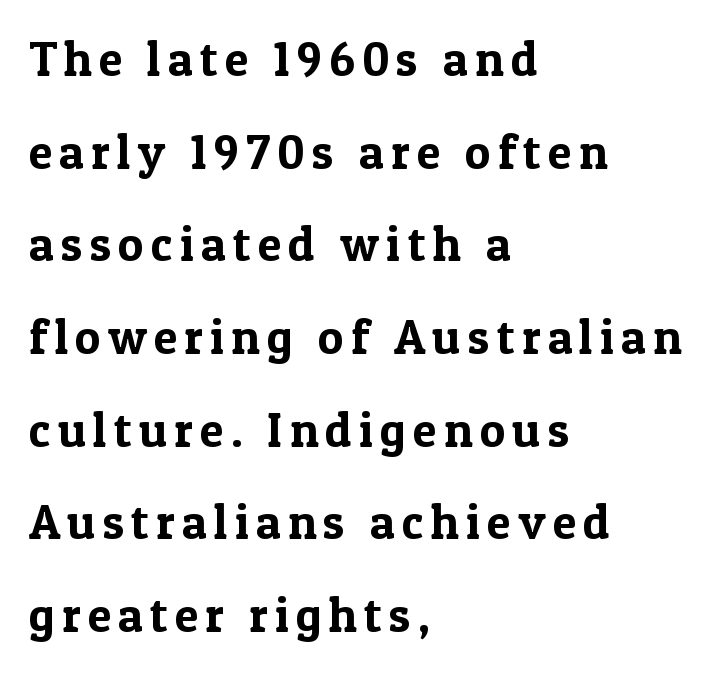
{"serif": "yes", "italic": "no", "width": "normal", "x_height": "medium", "monospaced": "no", "underline": "no", "align": "left", "line_spacing": "loose", "line_spacing_ratio": 1.93, "glyph_px": 48}
